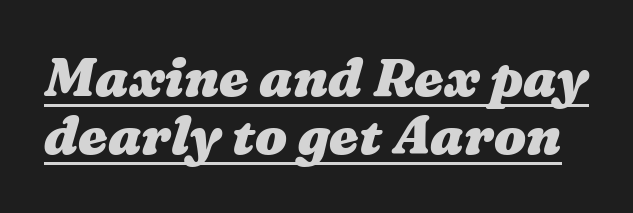
Q: Is the text bold? A: Yes.
Q: Is the text underlined? A: Yes.
Q: Is the spacing between letters normal or unusually wide? A: Normal.
Q: Is the spacing between lines tight, normal or loose? A: Tight.
Q: Width (condensed, normal, or wide)? A: Wide.
Q: Stroke contrast? A: Medium.
Q: x-height? A: Medium.
Q: Monospaced? A: No.
